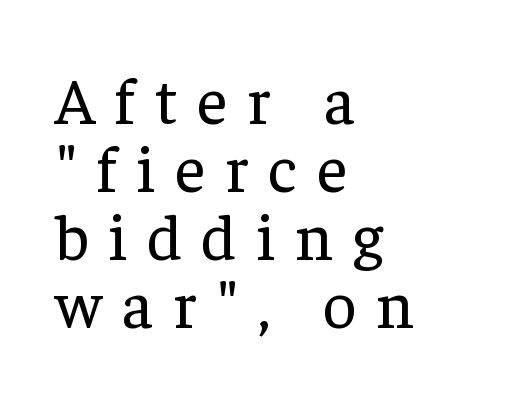
Q: Is the text bold? A: No.
Q: Is the text italic (slanted)? A: No, it is upright.
Q: Is the typeface a serif or a sans-serif typeface? A: Serif.
Q: Is the text underlined? A: No.
Q: How is the paragraph aligned? A: Left-aligned.
Q: Is the spacing between letters normal or unusually wide? A: Unusually wide.
Q: Is the spacing between lines tight, normal or loose? A: Tight.
Q: Width (condensed, normal, or wide)? A: Normal.
Q: Stroke contrast? A: Low.
Q: x-height? A: Medium.
Q: Monospaced? A: No.
